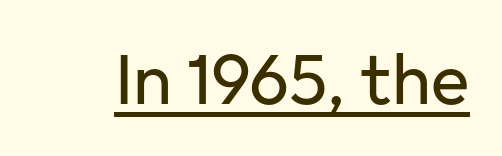
The image shows 71 px regular-weight sans-serif type, upright; set normal letter spacing, underlined; low stroke contrast and a medium x-height.
